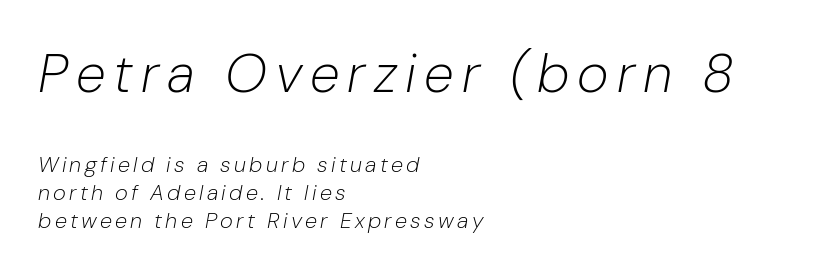
Q: Is the text bold? A: No.
Q: Is the text italic (slanted)? A: Yes, it leans right by about 10 degrees.
Q: Is the text underlined? A: No.
Q: How is the paragraph aligned? A: Left-aligned.
Q: Is the spacing between lines tight, normal or loose? A: Normal.
Q: Which block of text is set in a larger size, the first (top) or the second (bottom)? A: The first (top) one.
Q: Width (condensed, normal, or wide)? A: Normal.
Q: Stroke contrast? A: Low.
Q: x-height? A: Medium.
Q: Monospaced? A: No.
